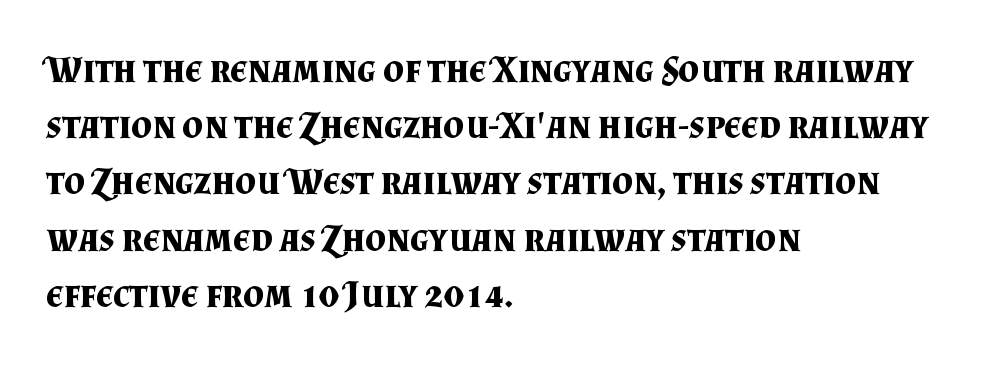
Q: Is the text bold? A: Yes.
Q: Is the text italic (slanted)? A: No, it is upright.
Q: Is the typeface a serif or a sans-serif typeface? A: Serif.
Q: Is the text underlined? A: No.
Q: How is the paragraph aligned? A: Left-aligned.
Q: Is the spacing between letters normal or unusually wide? A: Normal.
Q: Is the spacing between lines tight, normal or loose? A: Normal.
Q: Width (condensed, normal, or wide)? A: Normal.
Q: Stroke contrast? A: Medium.
Q: x-height? A: Small.
Q: Monospaced? A: No.
